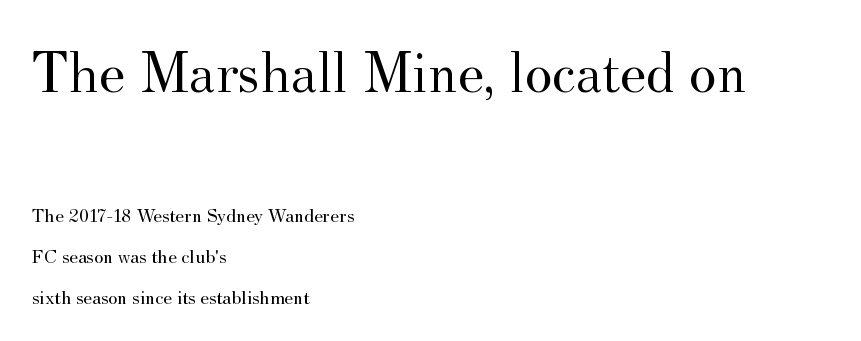
{"serif": "yes", "italic": "no", "bold": "no", "weight": "regular", "width": "normal", "stroke_contrast": "medium", "x_height": "small", "monospaced": "no", "underline": "no", "align": "left", "line_spacing": "loose", "line_spacing_ratio": 2.06, "letter_spacing": "normal", "letter_spacing_em": 0.0, "larger_block": "first", "size_ratio": 2.95, "glyph_px": 59}
